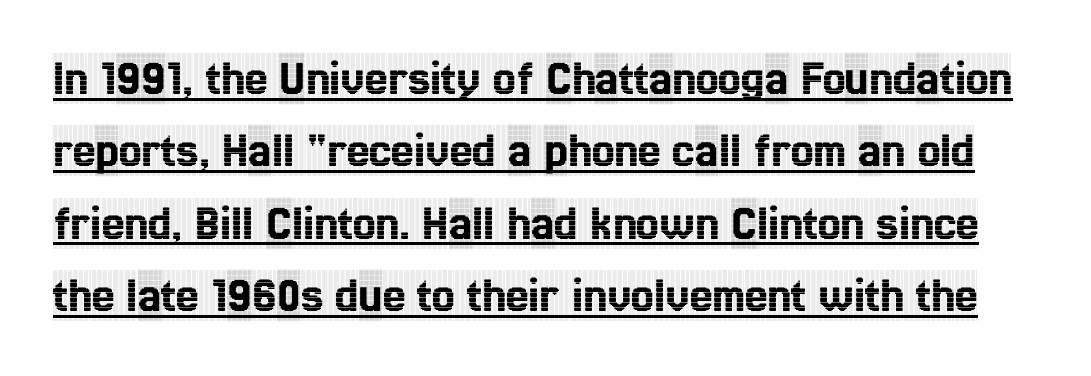
Underline: present. The rendering uses natural spacing where letterforms have individual widths. A typesetter would label this face a serif. Glyph-to-glyph distance matches everyday printed text.
